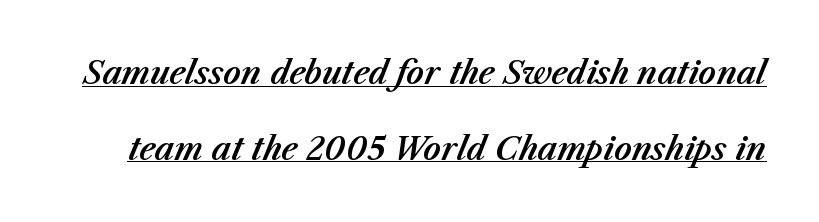
Q: Is the text italic (slanted)? A: Yes, it leans right by about 23 degrees.
Q: Is the text underlined? A: Yes.
Q: Is the spacing between letters normal or unusually wide? A: Normal.
Q: Is the spacing between lines tight, normal or loose? A: Loose.
Q: Width (condensed, normal, or wide)? A: Normal.
Q: Stroke contrast? A: Medium.
Q: x-height? A: Medium.
Q: Monospaced? A: No.
